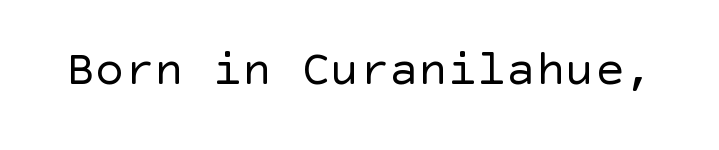
Q: Is the text bold? A: No.
Q: Is the text italic (slanted)? A: No, it is upright.
Q: Is the typeface a serif or a sans-serif typeface? A: Sans-serif.
Q: Is the text underlined? A: No.
Q: Is the spacing between letters normal or unusually wide? A: Normal.
Q: Width (condensed, normal, or wide)? A: Normal.
Q: x-height? A: Large.
